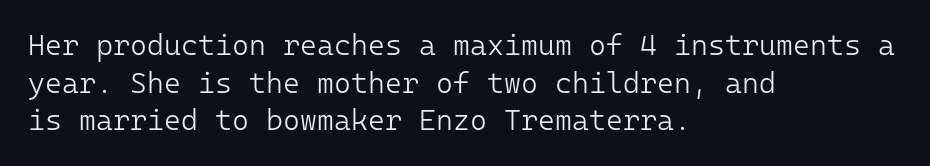
{"serif": "no", "italic": "no", "bold": "no", "weight": "light", "width": "normal", "stroke_contrast": "low", "x_height": "medium", "monospaced": "yes", "underline": "no", "align": "left", "line_spacing": "normal", "line_spacing_ratio": 1.3, "letter_spacing": "normal", "letter_spacing_em": 0.0, "glyph_px": 29}
